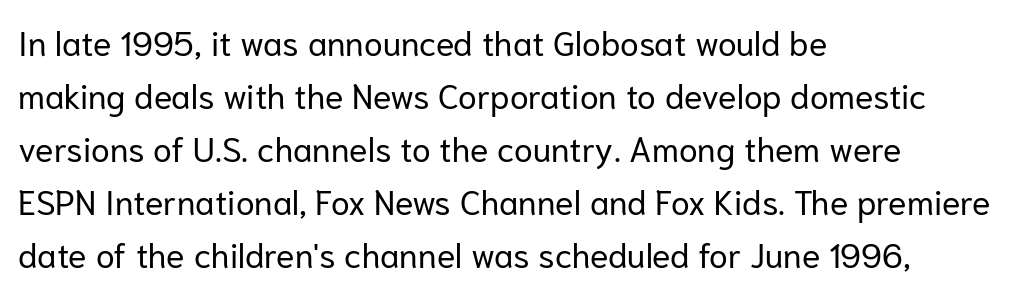
Vertical stems look standard width or narrower in stroke. Is this a sans? Yes — the strokes have no serifs. This sample uses plain, unmodified letter spacing. Horizontally, the lines are justified to the leading edge only.
